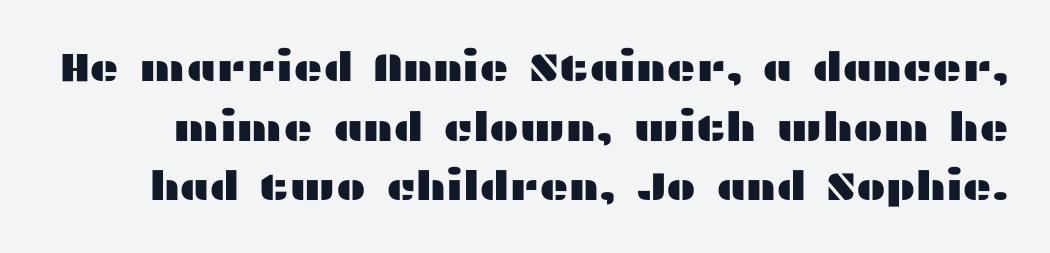
The image shows 40 px wide sans-serif type, upright; set normal line spacing (1.49x), normal letter spacing, not underlined; medium stroke contrast and a medium x-height.
